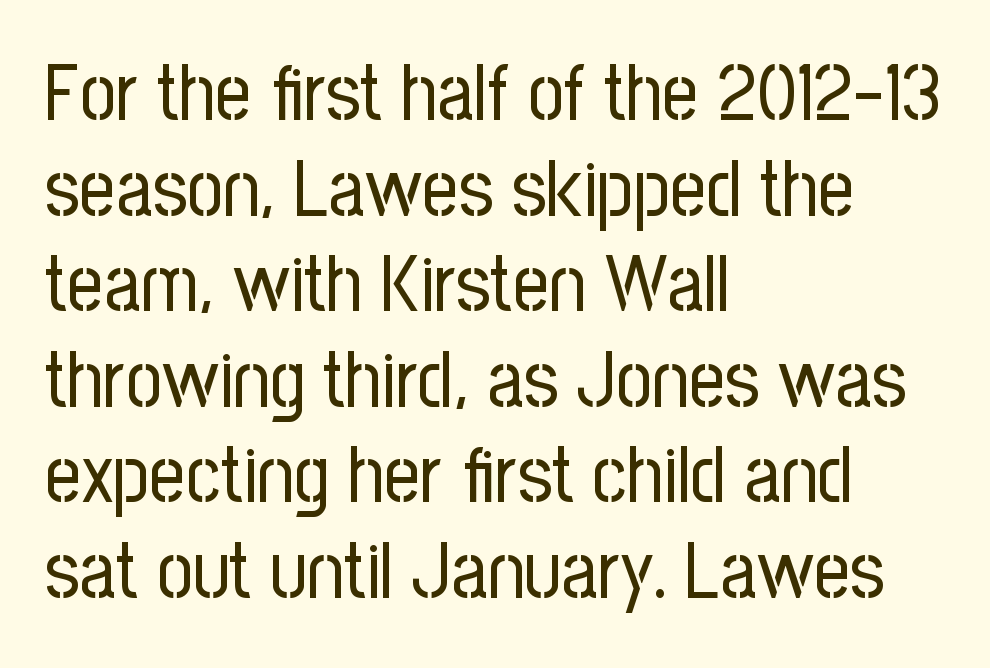
The image shows 79 px regular-weight, condensed sans-serif type, upright; set left-aligned, line spacing 1.21x, normal letter spacing, not underlined; low stroke contrast and a medium x-height.
